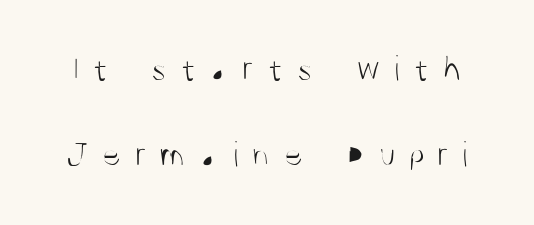
Q: Is the text bold? A: No.
Q: Is the text italic (slanted)? A: No, it is upright.
Q: Is the typeface a serif or a sans-serif typeface? A: Sans-serif.
Q: Is the text underlined? A: No.
Q: Is the spacing between letters normal or unusually wide? A: Unusually wide.
Q: Is the spacing between lines tight, normal or loose? A: Loose.
Q: Width (condensed, normal, or wide)? A: Condensed.
Q: Stroke contrast? A: Medium.
Q: x-height? A: Large.
Q: Monospaced? A: No.
